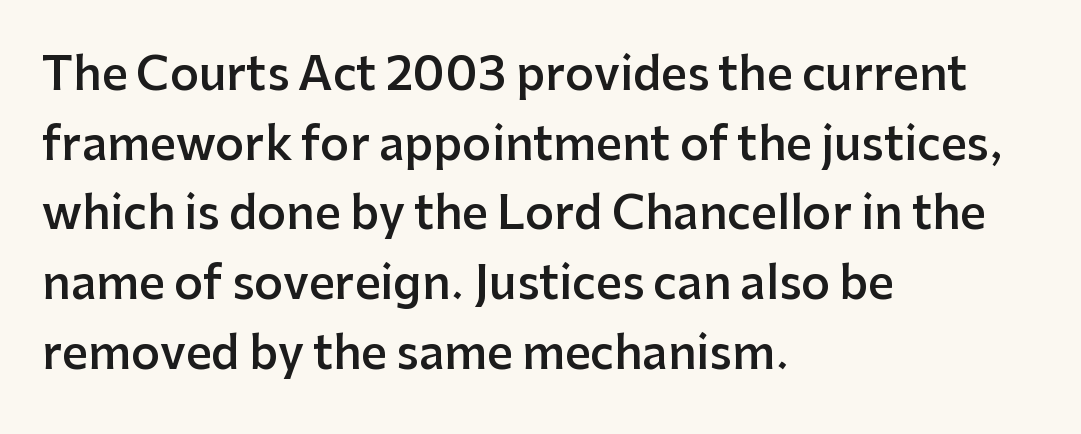
The letters carry no serifs — their stems end cleanly without finishing strokes. Is there any slant? The stems are plumb. A fair bit of extra ink — the face is semibold, not bold. Character widths vary here, with narrow letters taking less room than wide ones. Descender tails drop into unmarked territory. Leftover space on each line is placed entirely after the last word.
